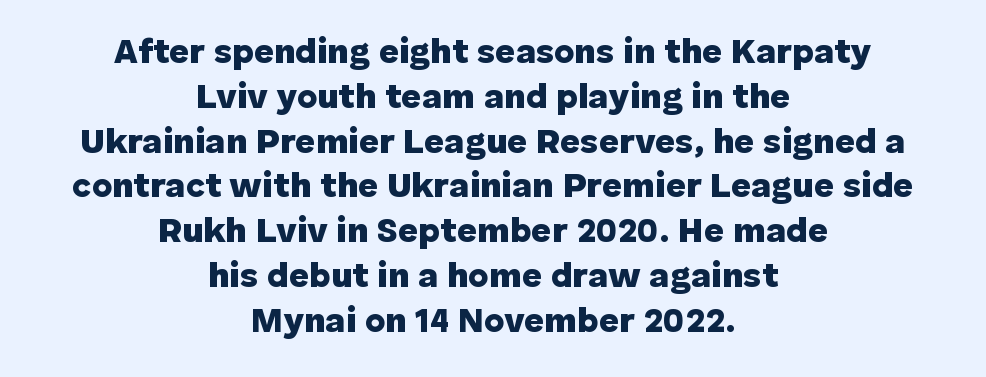
{"serif": "no", "italic": "no", "bold": "yes", "weight": "heavy", "width": "normal", "stroke_contrast": "low", "x_height": "medium", "monospaced": "no", "underline": "no", "align": "center", "line_spacing": "normal", "line_spacing_ratio": 1.28, "letter_spacing": "normal", "letter_spacing_em": 0.0, "glyph_px": 35}
